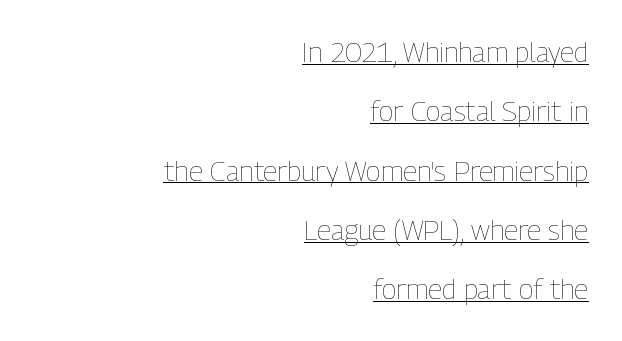
This sample uses plain, unmodified letter spacing. Honestly, the rows look like they've been pulled way apart. Is there any slant? The stems are plumb. A typesetter would call this proportional, since set widths differ per character. This reads as an unemphasized weight, regular at the heaviest.
